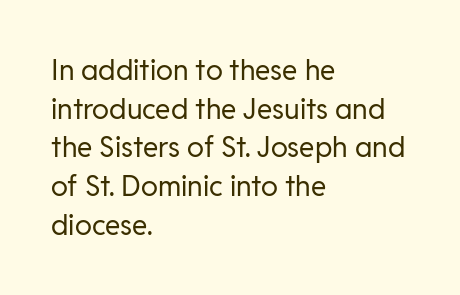
The image shows 28 px regular-weight sans-serif type, upright; set left-aligned, normal line spacing (1.38x), normal letter spacing, not underlined; low stroke contrast and a medium x-height.
